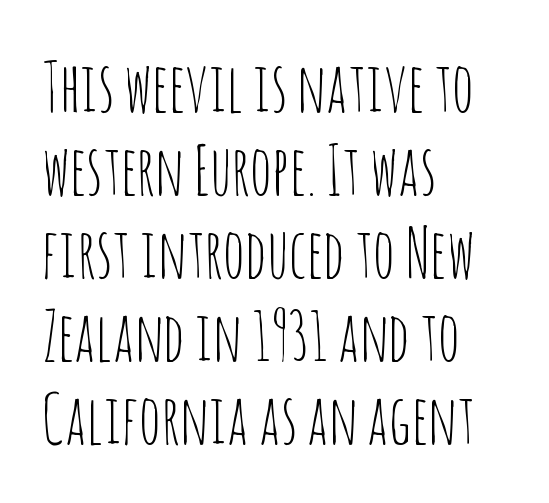
{"serif": "no", "italic": "no", "bold": "no", "weight": "thin", "width": "condensed", "stroke_contrast": "low", "x_height": "large", "monospaced": "no", "underline": "no", "align": "left", "line_spacing_ratio": 1.22, "letter_spacing": "normal", "letter_spacing_em": 0.0, "glyph_px": 68}
